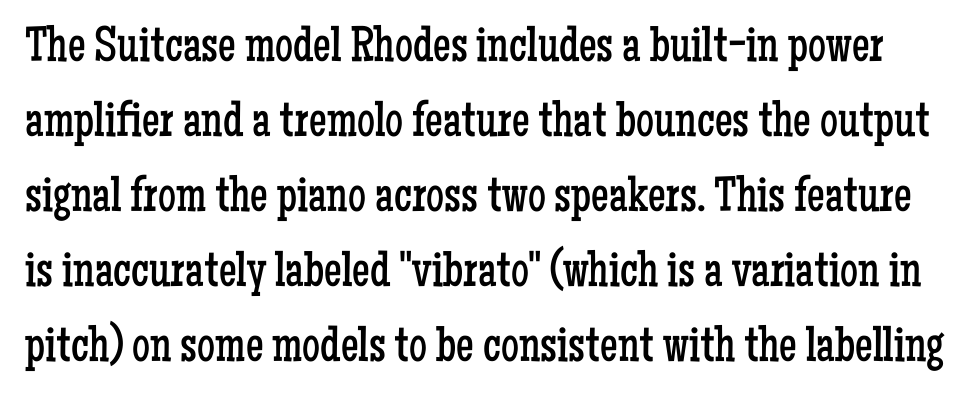
{"serif": "yes", "italic": "no", "bold": "no", "weight": "regular", "width": "condensed", "stroke_contrast": "low", "x_height": "medium", "monospaced": "no", "underline": "no", "line_spacing": "normal", "line_spacing_ratio": 1.5, "letter_spacing": "normal", "letter_spacing_em": 0.0, "glyph_px": 50}
